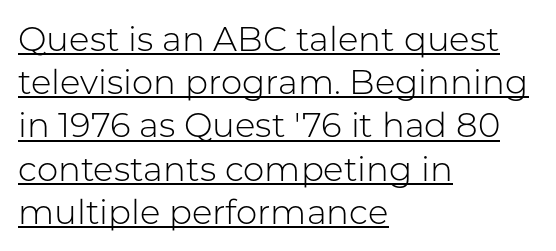
Letter spacing: default. The characters are drawn with everyday or finer stroke widths. Unlike italic type, these characters show no tilt at all. Proportional: the letters do not fall into vertical columns. The compositor pushed each line to the left boundary.
